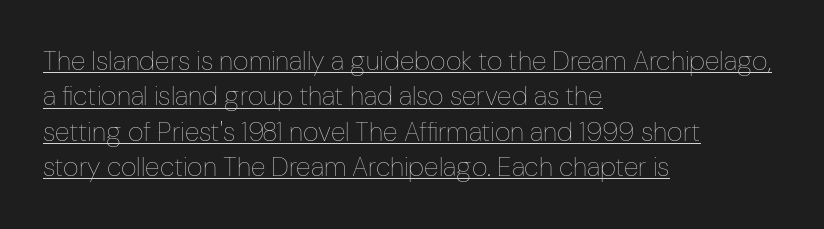
{"italic": "no", "bold": "no", "underline": "yes", "align": "left", "line_spacing": "normal", "line_spacing_ratio": 1.31, "letter_spacing": "normal", "letter_spacing_em": 0.0, "glyph_px": 27}
